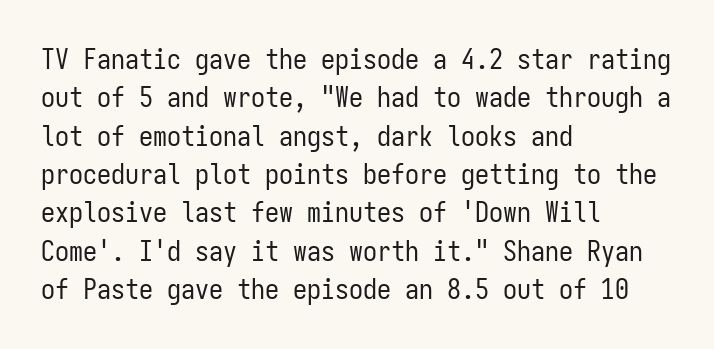
{"serif": "no", "italic": "no", "bold": "no", "weight": "regular", "width": "condensed", "stroke_contrast": "low", "x_height": "medium", "monospaced": "yes", "underline": "no", "align": "left", "line_spacing": "normal", "line_spacing_ratio": 1.37, "letter_spacing": "normal", "letter_spacing_em": 0.0, "glyph_px": 28}
